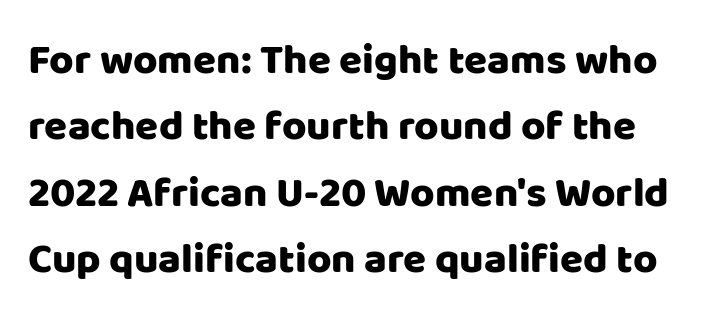
Q: Is the text italic (slanted)? A: No, it is upright.
Q: Is the typeface a serif or a sans-serif typeface? A: Sans-serif.
Q: Is the text underlined? A: No.
Q: Is the spacing between letters normal or unusually wide? A: Normal.
Q: Is the spacing between lines tight, normal or loose? A: Normal.
Q: Width (condensed, normal, or wide)? A: Normal.
Q: Stroke contrast? A: Low.
Q: x-height? A: Large.
Q: Monospaced? A: No.
